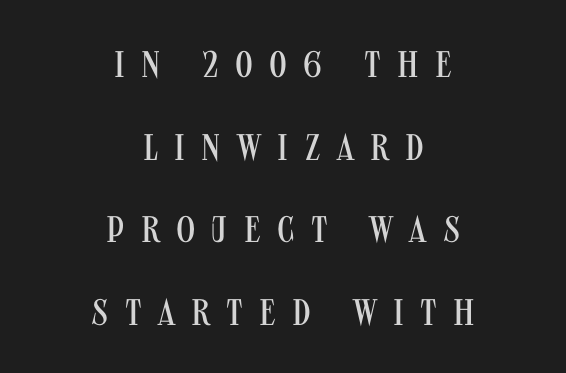
{"serif": "no", "italic": "no", "bold": "no", "weight": "regular", "width": "condensed", "stroke_contrast": "medium", "x_height": "large", "monospaced": "no", "underline": "no", "align": "center", "line_spacing": "loose", "line_spacing_ratio": 2.23, "letter_spacing": "wide", "letter_spacing_em": 0.44, "glyph_px": 37}
